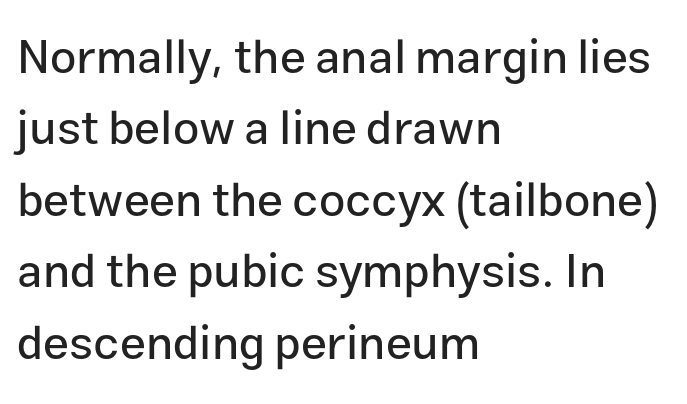
Q: Is the text italic (slanted)? A: No, it is upright.
Q: Is the typeface a serif or a sans-serif typeface? A: Sans-serif.
Q: Is the text underlined? A: No.
Q: How is the paragraph aligned? A: Left-aligned.
Q: Is the spacing between letters normal or unusually wide? A: Normal.
Q: Is the spacing between lines tight, normal or loose? A: Normal.
Q: Width (condensed, normal, or wide)? A: Normal.
Q: Stroke contrast? A: Low.
Q: x-height? A: Medium.
Q: Monospaced? A: No.
